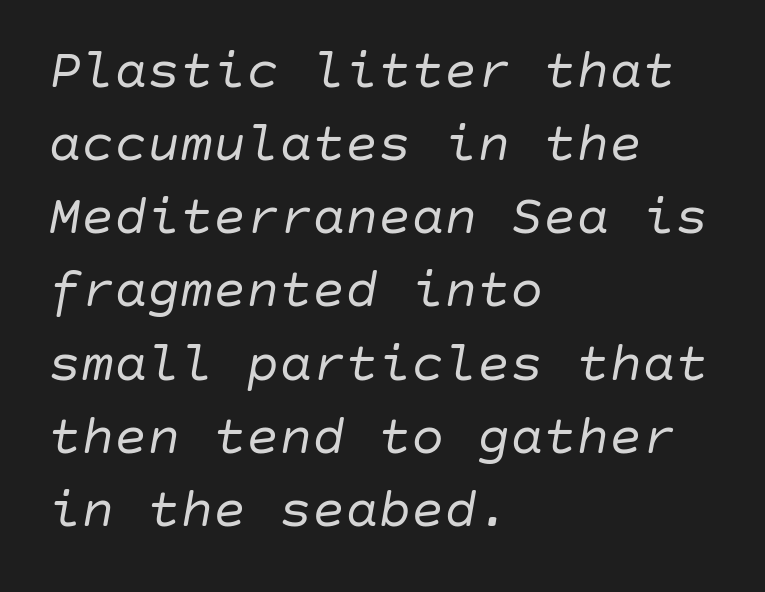
Weight: regular or lighter. No extra tracking has been applied to these lines. Does the lettering tilt? It does — this is italic. Teacher's note: observe the even left margin — that is flush-left alignment. No word sits above an underline. How would I describe the line gaps? Plain and ordinary.
